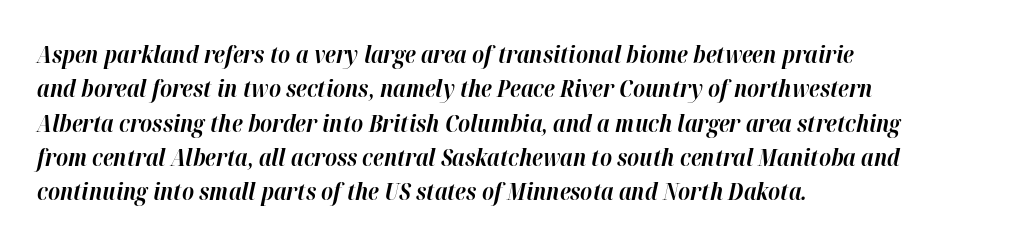
{"italic": "yes", "lean": "right", "slant_degrees": 12, "bold": "yes", "underline": "no", "align": "left", "line_spacing": "normal", "line_spacing_ratio": 1.43, "letter_spacing": "normal", "letter_spacing_em": 0.0, "glyph_px": 24}
